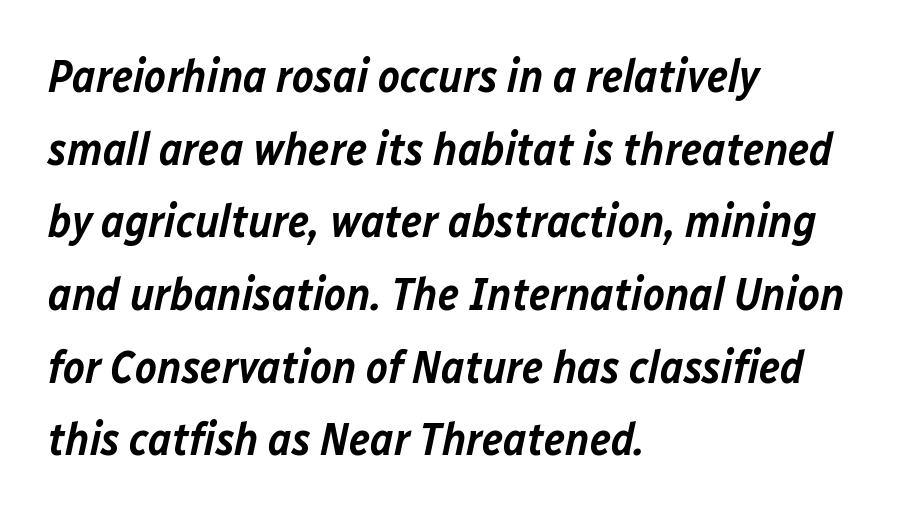
The image shows 46 px semibold type, italic (leaning right); set left-aligned, normal line spacing (1.58x), normal letter spacing, not underlined; low stroke contrast and a medium x-height.
